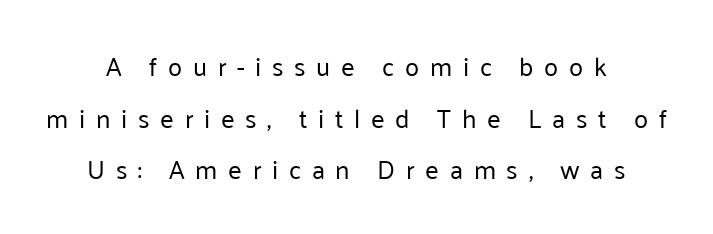
Q: Is the text bold? A: No.
Q: Is the text italic (slanted)? A: No, it is upright.
Q: Is the text underlined? A: No.
Q: Is the spacing between letters normal or unusually wide? A: Unusually wide.
Q: Is the spacing between lines tight, normal or loose? A: Loose.
